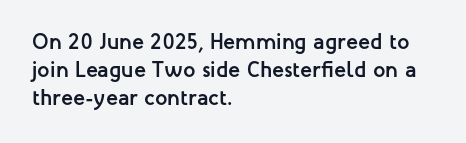
The axis of the letterforms is exactly vertical. Leftover space on each line is placed entirely after the last word. Each row of text sits above clean, open space. Students, note that the glyphs here touch the page at normal intervals.
